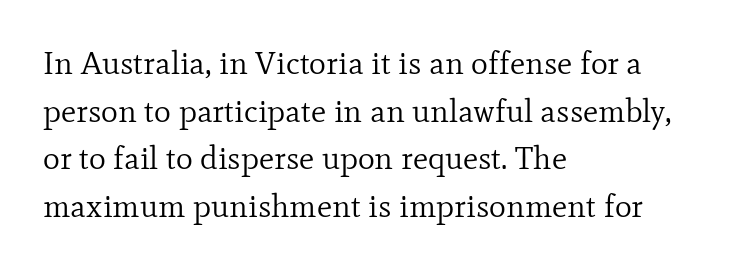
Horizontally, the lines are justified to the leading edge only. This sample has the flowing, uneven cadence of proportional lettering. Leading matches the norm, producing a regular column. Stroke terminals: seriffed. No heavy texture on the line: the type isn't bold. How are the letters spaced? Ordinarily, with no added tracking.
